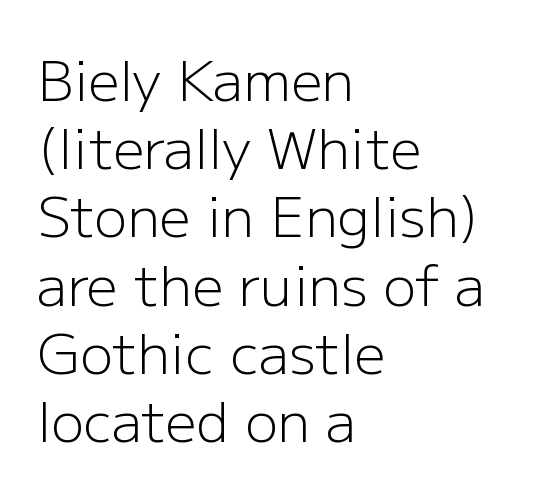
{"serif": "no", "italic": "no", "bold": "no", "weight": "light", "width": "normal", "stroke_contrast": "low", "x_height": "medium", "monospaced": "no", "underline": "no", "align": "left", "line_spacing_ratio": 1.24, "letter_spacing": "normal", "letter_spacing_em": 0.0, "glyph_px": 55}
